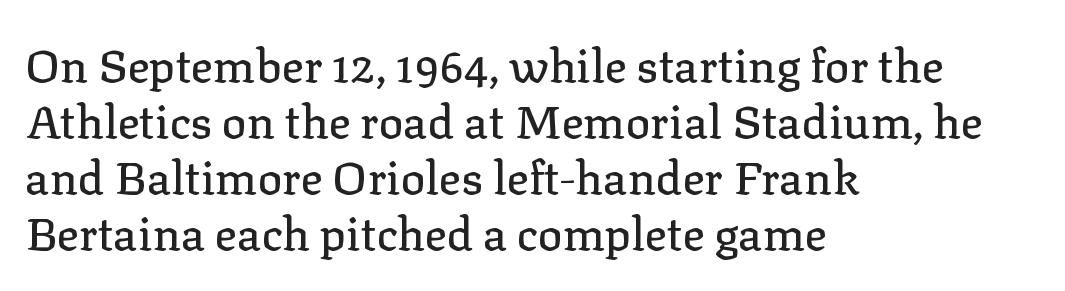
Tall strokes in this sample are plumb rather than angled. Beneath every word, the page is bare. Note: serifs present on the glyphs. Spacing verdict: proportional, widths tailored to each character. Short note: letters normally spaced.
